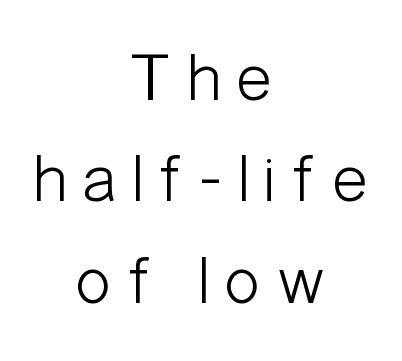
When letters stand straight like this, we call the style roman or upright. The space between consecutive lines is moderate. Type style note: lacks serifs. Loose tracking; the words dissolve into strings of separated letters. Stems and bowls with no extra thickness — not bold.
